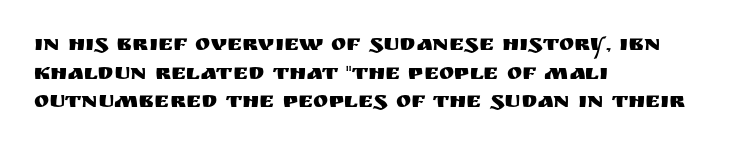
The image shows 23 px text type, upright; set left-aligned, line spacing 1.24x, normal letter spacing, not underlined.
